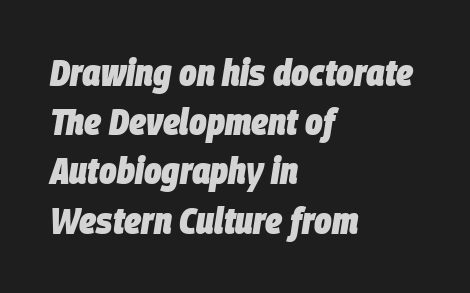
The image shows 37 px heavy, condensed type, italic (leaning right); set left-aligned, normal line spacing (1.33x), normal letter spacing, not underlined; low stroke contrast and a large x-height.
